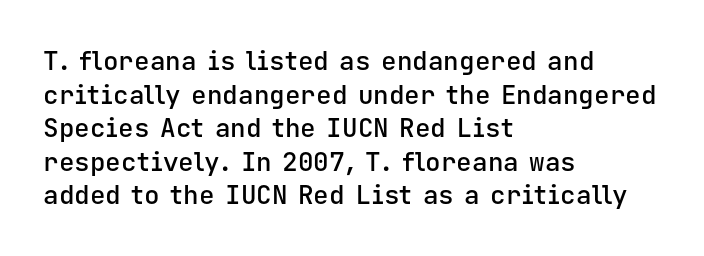
{"italic": "no", "bold": "semi", "underline": "no", "align": "left", "line_spacing": "normal", "line_spacing_ratio": 1.29, "letter_spacing": "normal", "letter_spacing_em": 0.0, "glyph_px": 26}
